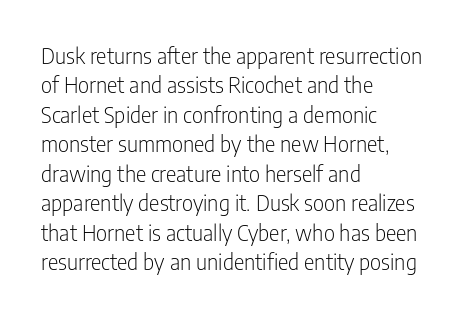
Q: Is the text bold? A: No.
Q: Is the text italic (slanted)? A: No, it is upright.
Q: Is the text underlined? A: No.
Q: How is the paragraph aligned? A: Left-aligned.
Q: Is the spacing between letters normal or unusually wide? A: Normal.
Q: Is the spacing between lines tight, normal or loose? A: Normal.
